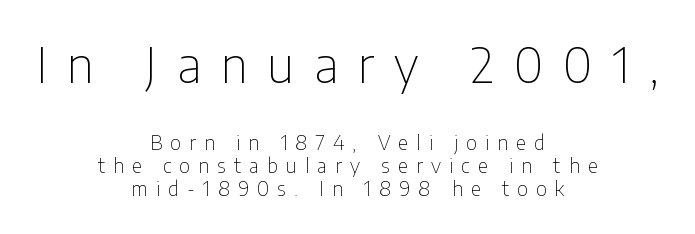
The image shows 49 px thin, condensed sans-serif type, upright; set centered, line spacing 1.17x, unusually wide letter spacing (+0.41 em), not underlined; the first (top) block is 2.45x larger; low stroke contrast and a medium x-height.
